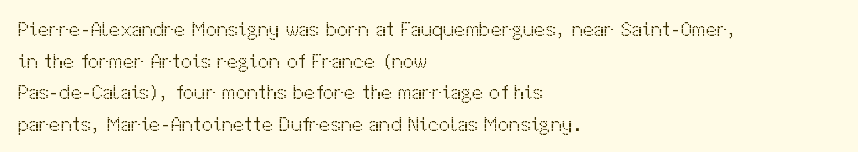
The image shows 20 px text type, upright; set left-aligned, normal line spacing (1.58x), normal letter spacing, not underlined.
